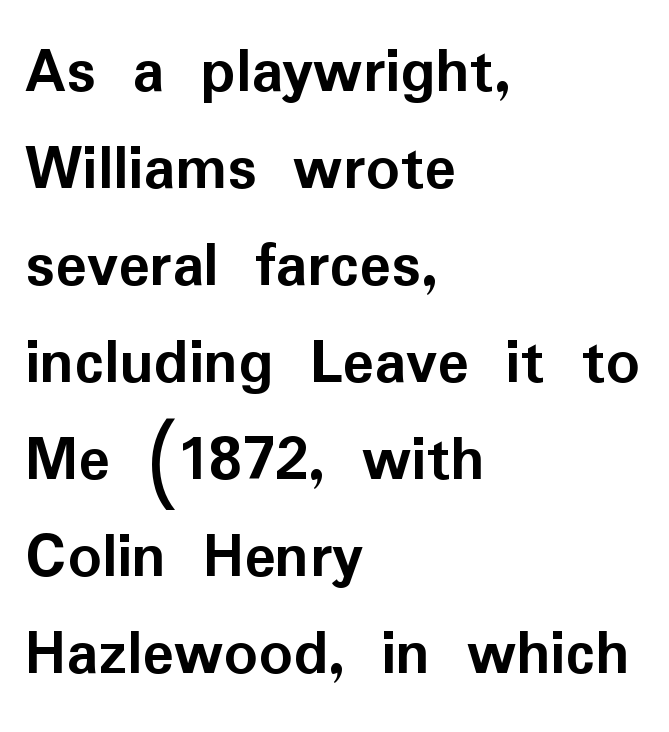
Compared with typical body copy, the letter spacing here is the same. The face used here is proportionally spaced, like ordinary book or web type. Students, this is bold: see how much ink each stroke carries. Only glyphs here, with clear space below each row. What kind of face is this? One without serifs — a sans.
